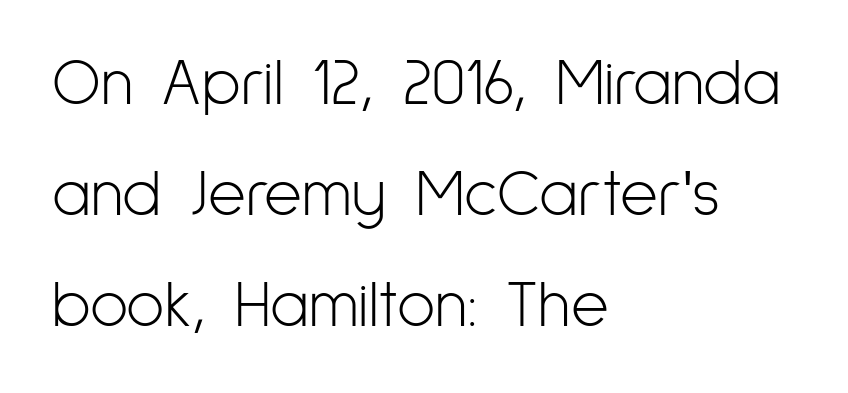
{"serif": "no", "italic": "no", "bold": "no", "weight": "light", "width": "condensed", "stroke_contrast": "low", "x_height": "medium", "monospaced": "no", "underline": "no", "align": "left", "line_spacing_ratio": 1.71, "letter_spacing": "normal", "letter_spacing_em": 0.0, "glyph_px": 65}
